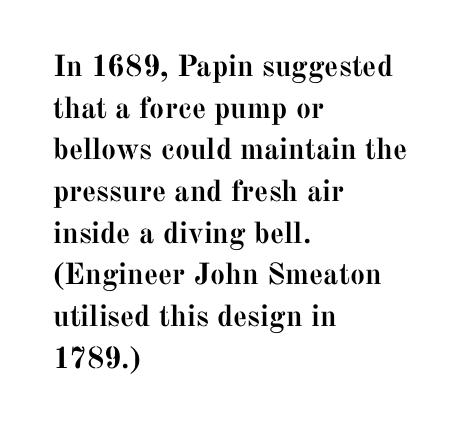
{"serif": "yes", "italic": "no", "bold": "yes", "weight": "semibold", "width": "normal", "stroke_contrast": "medium", "x_height": "medium", "monospaced": "no", "underline": "no", "align": "left", "line_spacing": "normal", "line_spacing_ratio": 1.39, "letter_spacing": "normal", "letter_spacing_em": 0.0, "glyph_px": 30}
